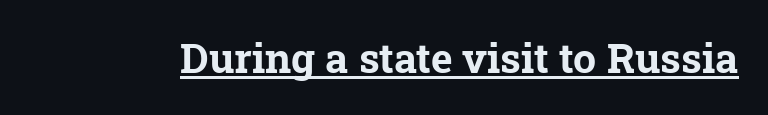
The image shows 41 px bold serif type; set normal letter spacing, underlined; low stroke contrast and a medium x-height.
